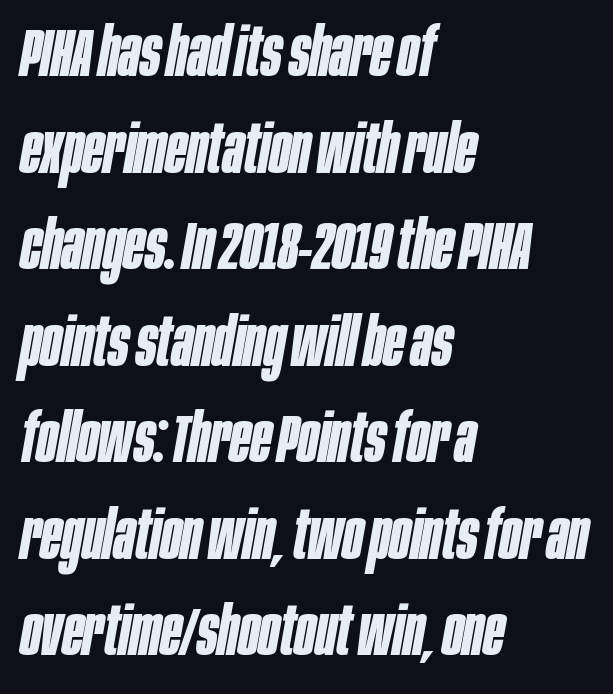
Regular leading. Honestly, the letter spacing is just normal — you wouldn't notice it. Yep, that's italic — everything's leaning. In CSS terms this would be text-align: left.
